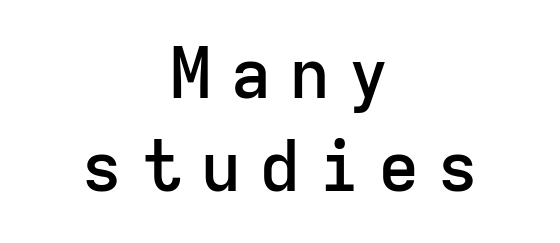
The image shows 69 px semibold sans-serif type, upright, monospaced; set centered, normal line spacing (1.35x), unusually wide letter spacing (+0.26 em), not underlined; low stroke contrast and a medium x-height.
